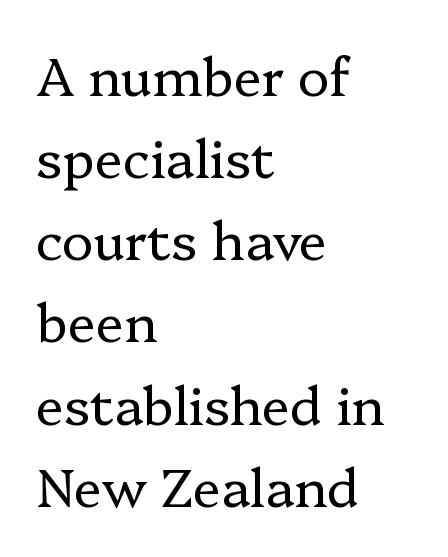
{"serif": "yes", "italic": "no", "bold": "no", "weight": "regular", "width": "normal", "stroke_contrast": "low", "x_height": "medium", "monospaced": "no", "underline": "no", "align": "left", "line_spacing": "normal", "line_spacing_ratio": 1.55, "letter_spacing": "normal", "letter_spacing_em": 0.0, "glyph_px": 53}
